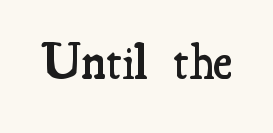
The image shows 52 px semibold, condensed serif type, upright; set normal letter spacing, not underlined; medium stroke contrast and a small x-height.
